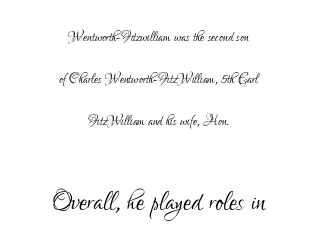
Q: Is the text bold? A: No.
Q: Is the text italic (slanted)? A: Yes.
Q: Is the typeface a serif or a sans-serif typeface? A: Sans-serif.
Q: Is the text underlined? A: No.
Q: How is the paragraph aligned? A: Centered.
Q: Is the spacing between letters normal or unusually wide? A: Normal.
Q: Is the spacing between lines tight, normal or loose? A: Loose.
Q: Which block of text is set in a larger size, the first (top) or the second (bottom)? A: The second (bottom) one.
Q: Width (condensed, normal, or wide)? A: Condensed.
Q: Stroke contrast? A: Low.
Q: x-height? A: Small.
Q: Monospaced? A: No.
